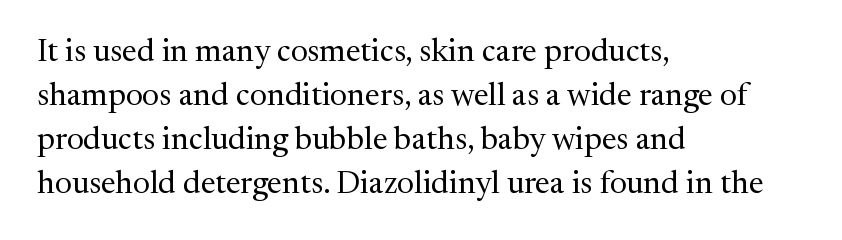
The image shows 32 px regular-weight serif type, upright; set left-aligned, normal line spacing (1.38x), normal letter spacing, not underlined; medium stroke contrast and a medium x-height.
